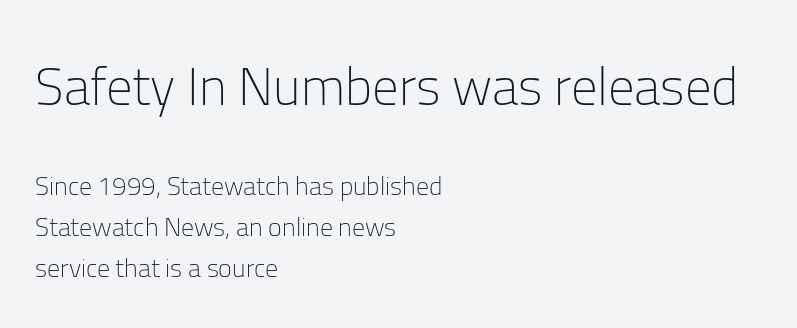
{"serif": "no", "italic": "no", "bold": "no", "weight": "light", "width": "normal", "stroke_contrast": "low", "x_height": "medium", "monospaced": "no", "underline": "no", "align": "left", "line_spacing": "normal", "line_spacing_ratio": 1.58, "letter_spacing": "normal", "letter_spacing_em": 0.0, "larger_block": "first", "size_ratio": 2.04, "glyph_px": 53}
